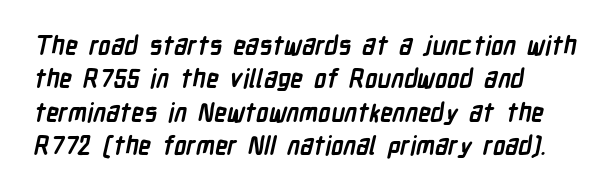
The image shows 25 px bold type; set left-aligned, normal line spacing (1.34x), normal letter spacing, not underlined.
